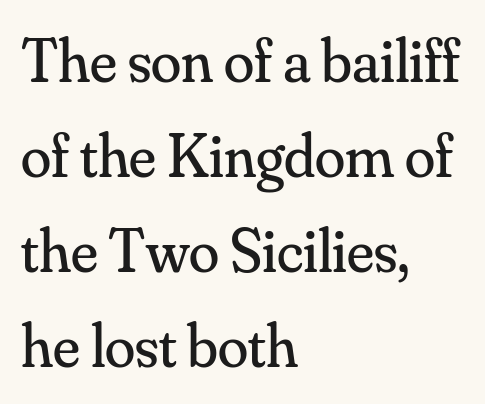
Q: Is the text bold? A: No.
Q: Is the text italic (slanted)? A: No, it is upright.
Q: Is the typeface a serif or a sans-serif typeface? A: Serif.
Q: Is the text underlined? A: No.
Q: How is the paragraph aligned? A: Left-aligned.
Q: Is the spacing between letters normal or unusually wide? A: Normal.
Q: Is the spacing between lines tight, normal or loose? A: Normal.
Q: Width (condensed, normal, or wide)? A: Normal.
Q: Stroke contrast? A: Medium.
Q: x-height? A: Small.
Q: Monospaced? A: No.
